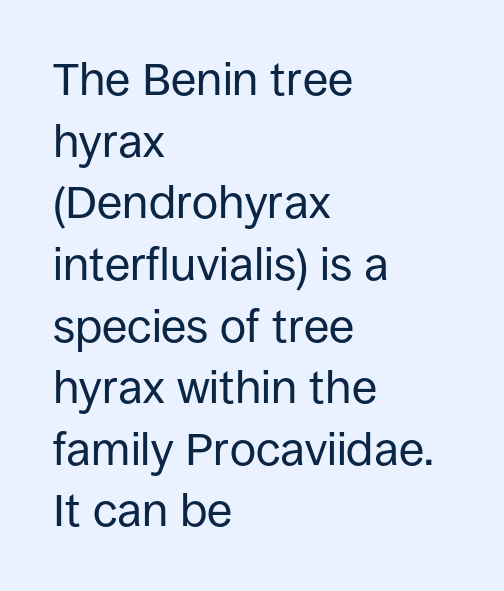
Q: Is the text bold? A: No.
Q: Is the text italic (slanted)? A: No, it is upright.
Q: Is the typeface a serif or a sans-serif typeface? A: Sans-serif.
Q: Is the text underlined? A: No.
Q: How is the paragraph aligned? A: Left-aligned.
Q: Is the spacing between letters normal or unusually wide? A: Normal.
Q: Is the spacing between lines tight, normal or loose? A: Normal.
Q: Width (condensed, normal, or wide)? A: Normal.
Q: Stroke contrast? A: Low.
Q: x-height? A: Large.
Q: Monospaced? A: No.
